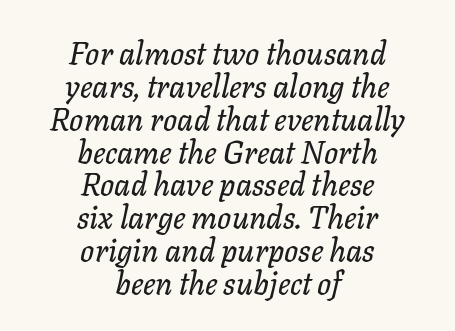
The image shows 31 px text type, italic (leaning right); set centered, tight line spacing (1.06x), normal letter spacing, not underlined; low stroke contrast and a medium x-height.
